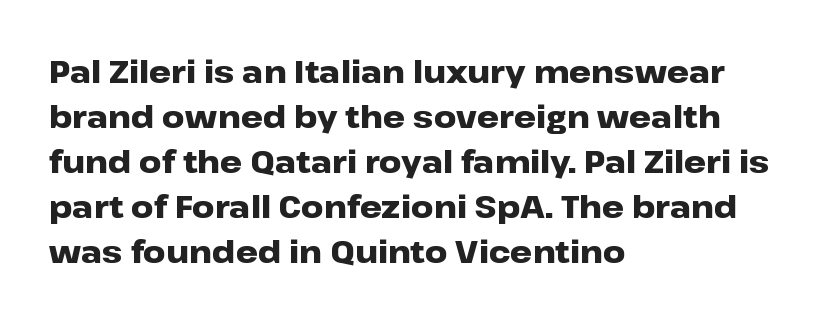
Q: Is the text bold? A: Yes.
Q: Is the text italic (slanted)? A: No, it is upright.
Q: Is the typeface a serif or a sans-serif typeface? A: Sans-serif.
Q: Is the text underlined? A: No.
Q: How is the paragraph aligned? A: Left-aligned.
Q: Is the spacing between letters normal or unusually wide? A: Normal.
Q: Is the spacing between lines tight, normal or loose? A: Normal.
Q: Width (condensed, normal, or wide)? A: Wide.
Q: Stroke contrast? A: Low.
Q: x-height? A: Medium.
Q: Monospaced? A: No.
